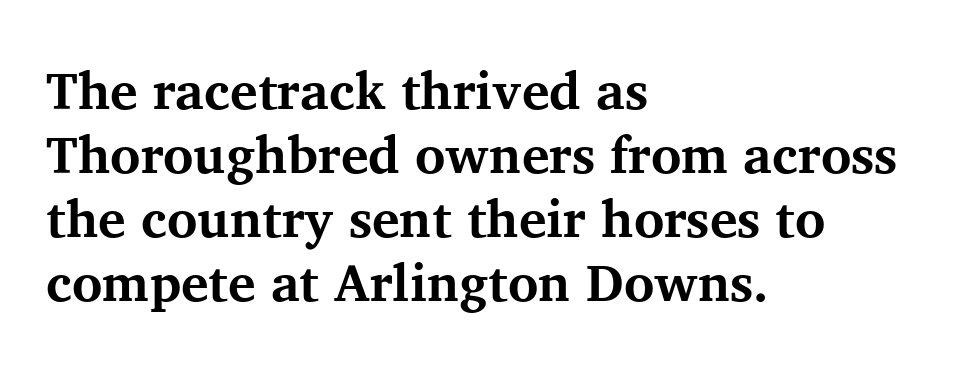
Q: Is the text bold? A: Yes.
Q: Is the text italic (slanted)? A: No, it is upright.
Q: Is the typeface a serif or a sans-serif typeface? A: Serif.
Q: Is the text underlined? A: No.
Q: How is the paragraph aligned? A: Left-aligned.
Q: Is the spacing between letters normal or unusually wide? A: Normal.
Q: Width (condensed, normal, or wide)? A: Normal.
Q: Stroke contrast? A: Medium.
Q: x-height? A: Medium.
Q: Monospaced? A: No.
